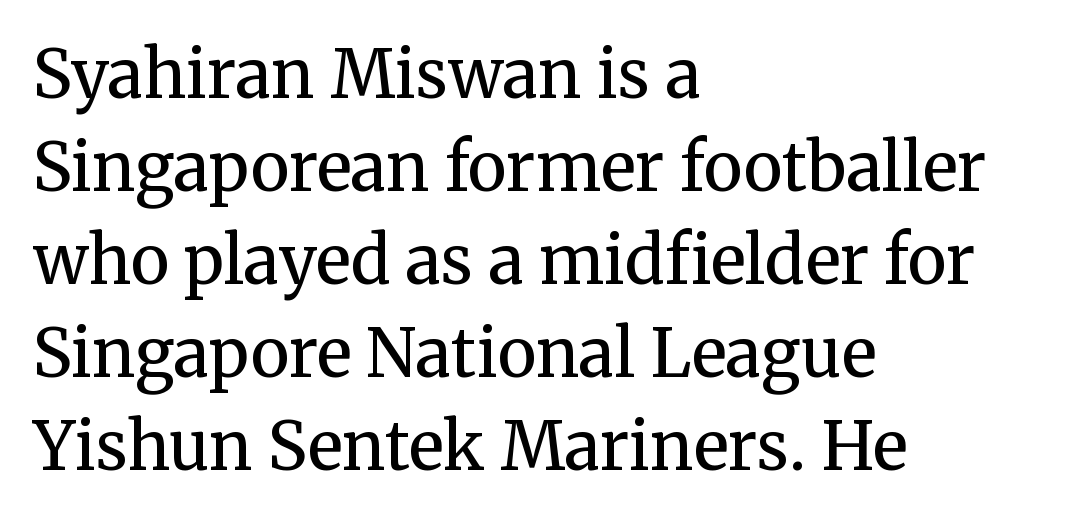
Quick note: not italic, upright. Casual observation: everything's shoved over to the left. There is no visible air inserted between adjacent glyphs. The baseline area is clear. The glyphs in this specimen are seriffed.
